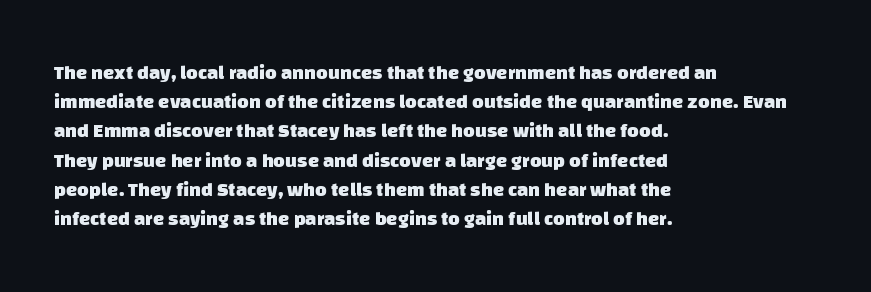
{"bold": "yes", "underline": "no", "align": "left", "line_spacing": "normal", "line_spacing_ratio": 1.46, "letter_spacing": "normal", "letter_spacing_em": 0.0, "glyph_px": 20}
